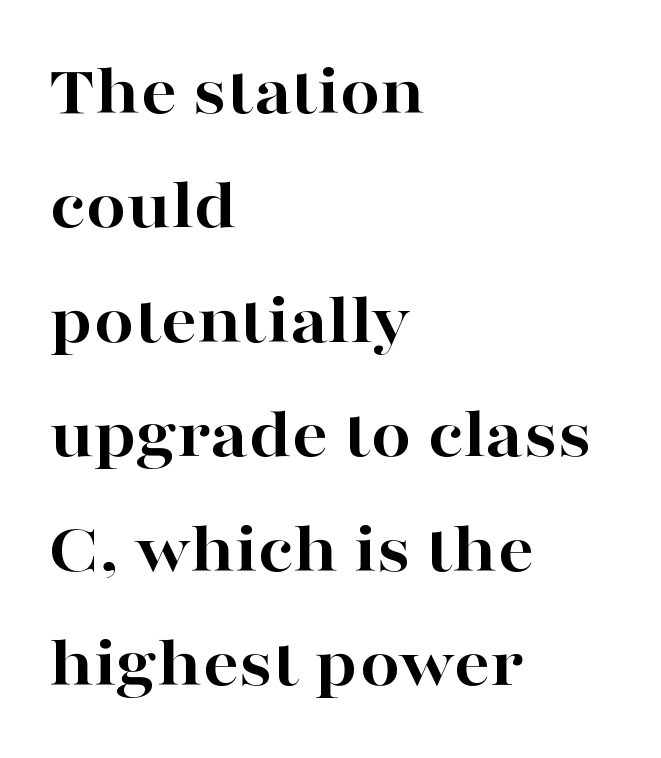
This is the regular roman posture of the typeface. A student would call this left alignment; a typographer would say flush left, rag right. Letters rest on an invisible, unmarked baseline. The leading is moderate, giving the passage an even texture. Note the varied advance widths — an 'i' is clearly narrower than an 'm'.
